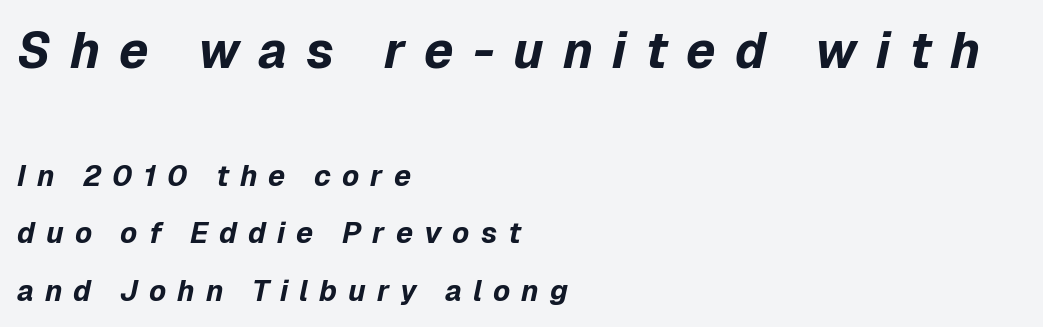
Q: Is the text bold? A: Yes.
Q: Is the text italic (slanted)? A: Yes, it leans right by about 12 degrees.
Q: Is the text underlined? A: No.
Q: How is the paragraph aligned? A: Left-aligned.
Q: Is the spacing between letters normal or unusually wide? A: Unusually wide.
Q: Is the spacing between lines tight, normal or loose? A: Loose.
Q: Which block of text is set in a larger size, the first (top) or the second (bottom)? A: The first (top) one.
Q: Width (condensed, normal, or wide)? A: Normal.
Q: Stroke contrast? A: Low.
Q: x-height? A: Medium.
Q: Monospaced? A: No.
